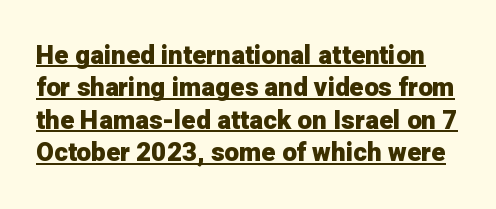
Q: Is the text bold? A: Yes.
Q: Is the text italic (slanted)? A: No, it is upright.
Q: Is the text underlined? A: Yes.
Q: Is the spacing between letters normal or unusually wide? A: Normal.
Q: Is the spacing between lines tight, normal or loose? A: Normal.
